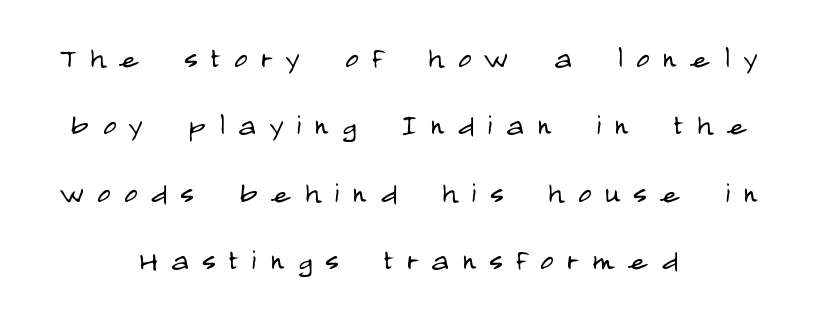
Q: Is the text bold? A: No.
Q: Is the text italic (slanted)? A: No, it is upright.
Q: Is the typeface a serif or a sans-serif typeface? A: Sans-serif.
Q: Is the text underlined? A: No.
Q: How is the paragraph aligned? A: Centered.
Q: Is the spacing between letters normal or unusually wide? A: Unusually wide.
Q: Width (condensed, normal, or wide)? A: Condensed.
Q: Stroke contrast? A: Low.
Q: x-height? A: Large.
Q: Monospaced? A: No.
